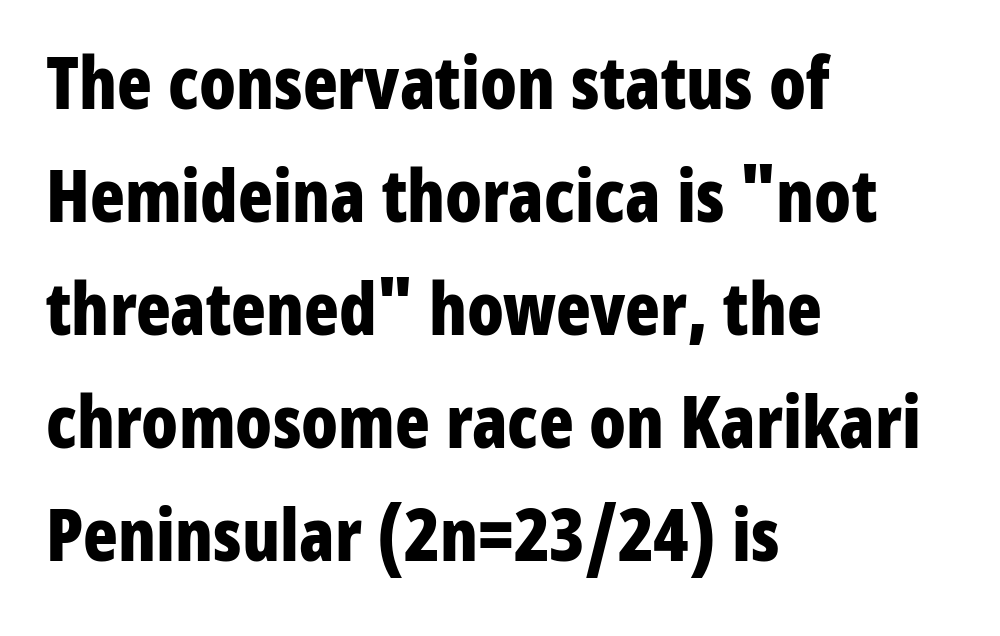
Q: Is the text bold? A: Yes.
Q: Is the text italic (slanted)? A: No, it is upright.
Q: Is the typeface a serif or a sans-serif typeface? A: Sans-serif.
Q: Is the text underlined? A: No.
Q: How is the paragraph aligned? A: Left-aligned.
Q: Is the spacing between letters normal or unusually wide? A: Normal.
Q: Is the spacing between lines tight, normal or loose? A: Normal.
Q: Width (condensed, normal, or wide)? A: Condensed.
Q: Stroke contrast? A: Low.
Q: x-height? A: Medium.
Q: Monospaced? A: No.
